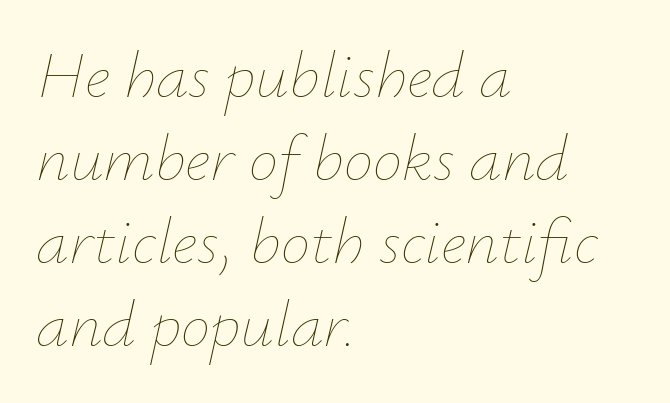
The image shows 66 px thin type, italic (leaning right); set left-aligned, normal line spacing (1.26x), normal letter spacing, not underlined; low stroke contrast and a small x-height.
